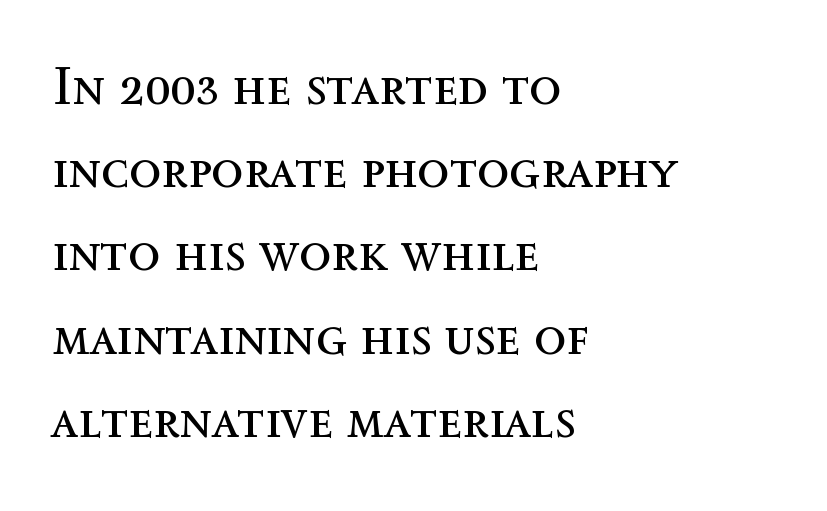
{"italic": "no", "bold": "no", "weight": "regular", "width": "normal", "x_height": "medium", "monospaced": "no", "underline": "no", "align": "left", "line_spacing": "normal", "line_spacing_ratio": 1.57, "letter_spacing": "normal", "letter_spacing_em": 0.0, "glyph_px": 53}
